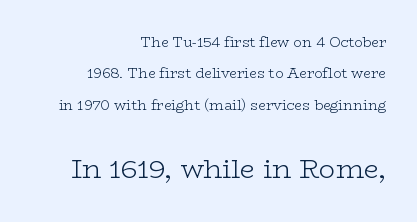
Q: Is the text bold? A: No.
Q: Is the text italic (slanted)? A: No, it is upright.
Q: Is the text underlined? A: No.
Q: How is the paragraph aligned? A: Right-aligned.
Q: Is the spacing between letters normal or unusually wide? A: Normal.
Q: Is the spacing between lines tight, normal or loose? A: Loose.
Q: Which block of text is set in a larger size, the first (top) or the second (bottom)? A: The second (bottom) one.
